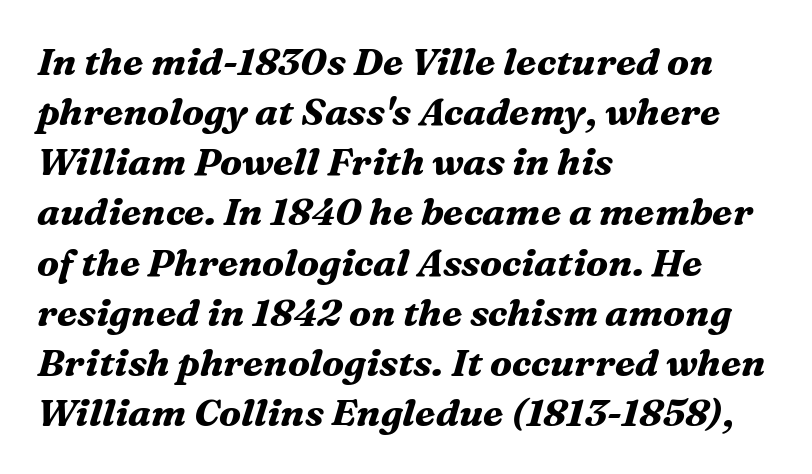
The image shows 38 px bold serif type, italic (leaning right); set left-aligned, normal line spacing (1.32x), normal letter spacing, not underlined; medium stroke contrast and a medium x-height.
